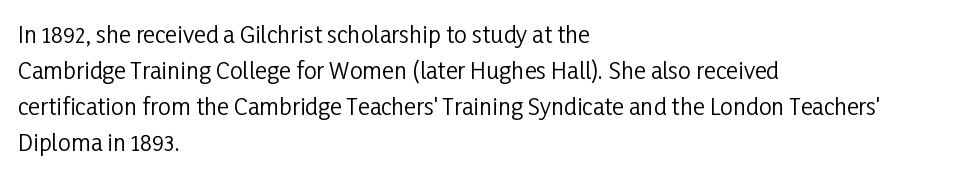
The image shows 23 px text type, upright; set left-aligned, normal line spacing (1.57x), normal letter spacing, not underlined.
